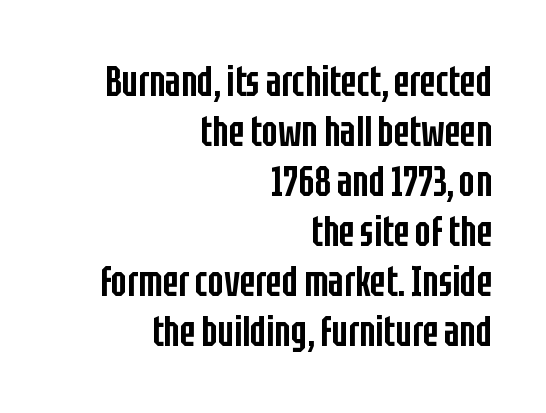
Q: Is the text bold? A: Semi-bold.
Q: Is the text italic (slanted)? A: No, it is upright.
Q: Is the typeface a serif or a sans-serif typeface? A: Sans-serif.
Q: Is the text underlined? A: No.
Q: How is the paragraph aligned? A: Right-aligned.
Q: Is the spacing between letters normal or unusually wide? A: Normal.
Q: Width (condensed, normal, or wide)? A: Condensed.
Q: Stroke contrast? A: Low.
Q: x-height? A: Large.
Q: Monospaced? A: No.
